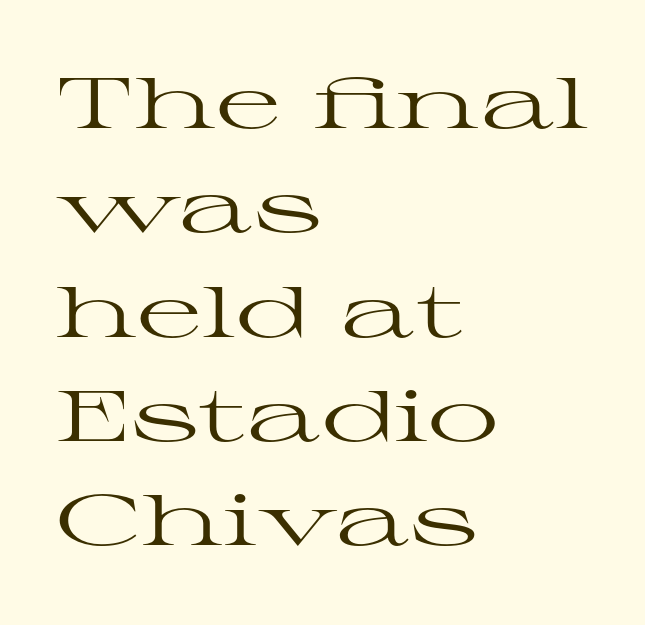
The image shows 71 px regular-weight, wide serif type, upright; set left-aligned, normal line spacing (1.47x), normal letter spacing, not underlined; high stroke contrast and a medium x-height.
